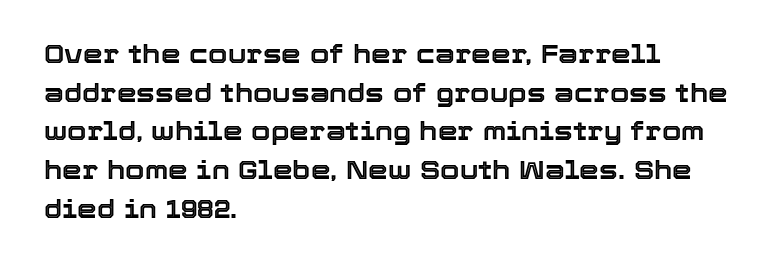
{"italic": "no", "underline": "no", "align": "left", "line_spacing": "normal", "line_spacing_ratio": 1.55, "letter_spacing": "normal", "letter_spacing_em": 0.0, "glyph_px": 25}
